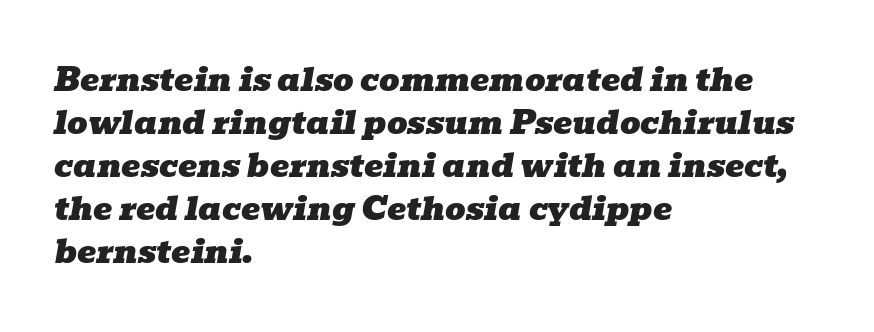
The image shows 32 px wide serif type, italic (leaning right); set left-aligned, normal line spacing (1.34x), normal letter spacing, not underlined; low stroke contrast and a medium x-height.
